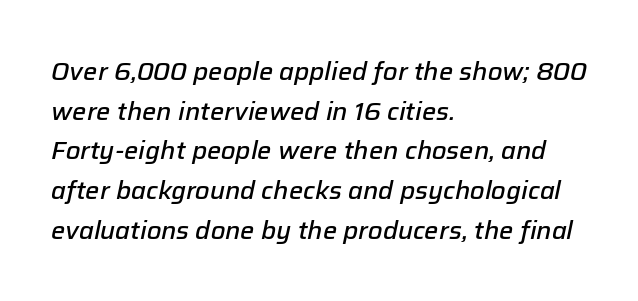
{"italic": "yes", "lean": "right", "slant_degrees": 12, "bold": "semi", "underline": "no", "align": "left", "line_spacing": "normal", "line_spacing_ratio": 1.59, "letter_spacing": "normal", "letter_spacing_em": 0.0, "glyph_px": 25}
